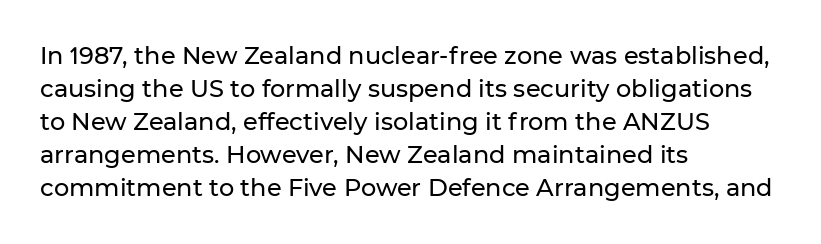
The image shows 24 px text type, upright; set left-aligned, normal line spacing (1.38x), normal letter spacing, not underlined.
